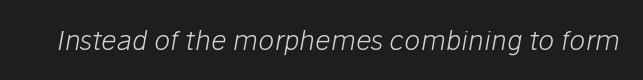
The image shows 27 px text type, italic (leaning right); set normal letter spacing, not underlined.
